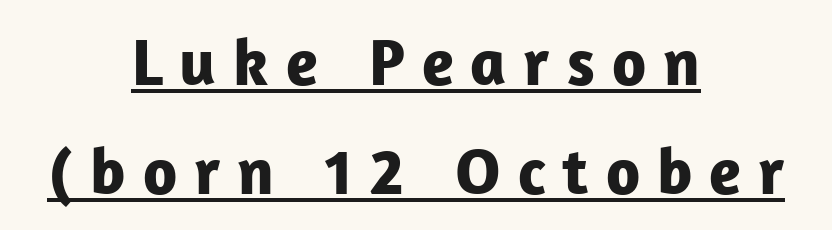
The image shows 66 px bold sans-serif type, upright; set centered, normal line spacing (1.65x), unusually wide letter spacing (+0.26 em), underlined; low stroke contrast and a medium x-height.
